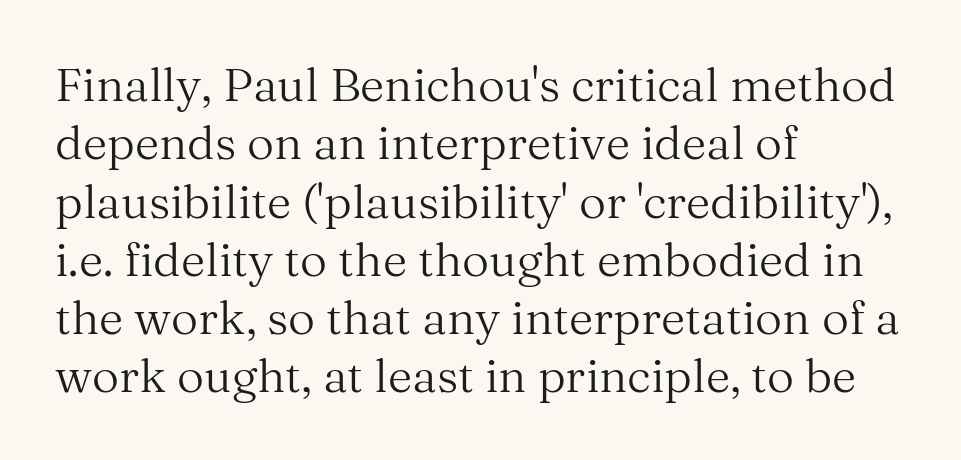
Honestly, the letter spacing is just normal — you wouldn't notice it. Looks like regular typesetting: each glyph gets only the width it needs. Stroke mass is kept to a normal reading level or below. Letterform terminals end in serifs throughout the passage. Ascenders rise straight up at ninety degrees. A student would call this left alignment; a typographer would say flush left, rag right.
